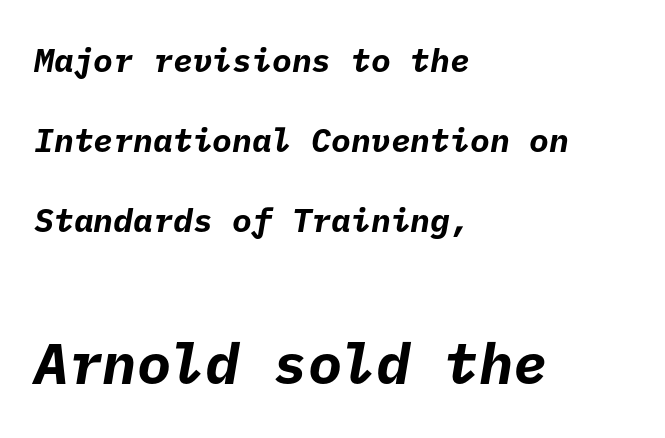
Type style note: lacks serifs. Standard letterfit; no display-style spreading of the glyphs. Students, this is bold: see how much ink each stroke carries. Horizontally, the lines are justified to the leading edge only.
